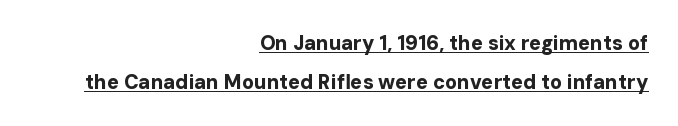
The image shows 20 px bold type, upright; set right-aligned, loose line spacing (1.94x), normal letter spacing, underlined.
